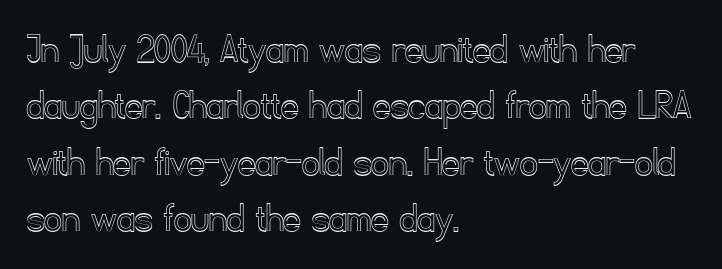
{"italic": "no", "width": "normal", "x_height": "small", "monospaced": "no", "underline": "no", "align": "left", "line_spacing": "normal", "line_spacing_ratio": 1.31, "letter_spacing": "normal", "letter_spacing_em": 0.0, "glyph_px": 43}
